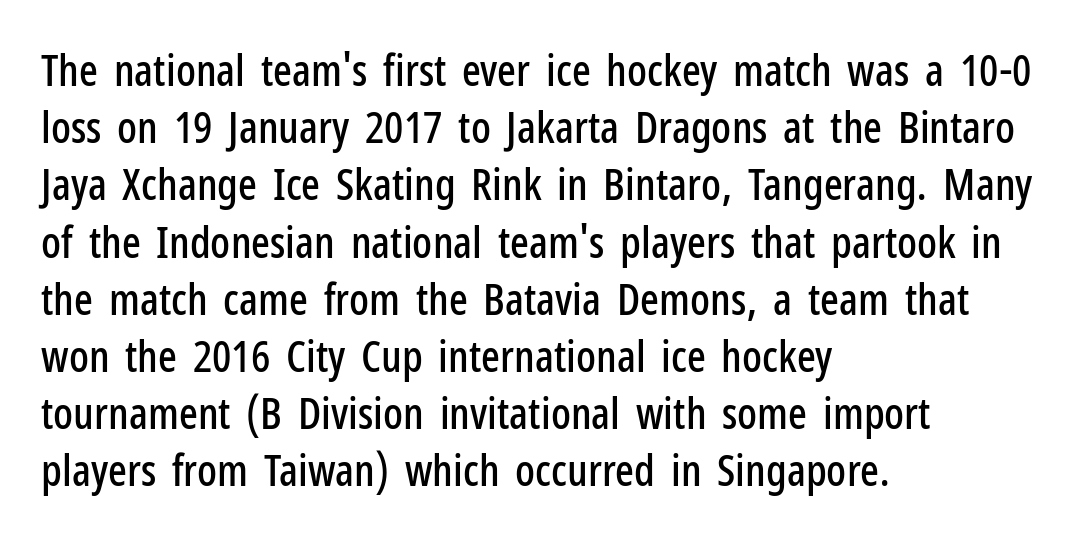
Q: Is the text italic (slanted)? A: No, it is upright.
Q: Is the typeface a serif or a sans-serif typeface? A: Sans-serif.
Q: Is the text underlined? A: No.
Q: How is the paragraph aligned? A: Left-aligned.
Q: Is the spacing between letters normal or unusually wide? A: Normal.
Q: Is the spacing between lines tight, normal or loose? A: Normal.
Q: Width (condensed, normal, or wide)? A: Condensed.
Q: Stroke contrast? A: Low.
Q: x-height? A: Medium.
Q: Monospaced? A: No.
